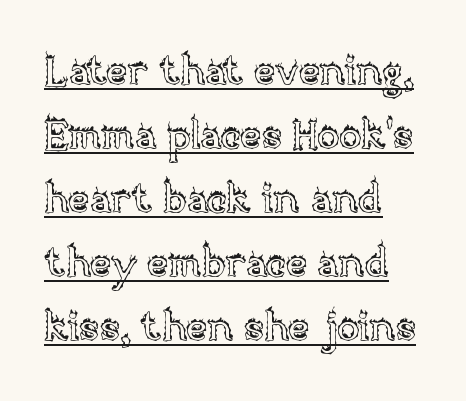
The image shows 41 px text type, upright; set left-aligned, normal line spacing (1.56x), normal letter spacing, underlined; a large x-height.
